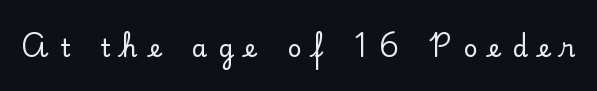
Q: Is the text italic (slanted)? A: No, it is upright.
Q: Is the text underlined? A: No.
Q: Is the spacing between letters normal or unusually wide? A: Unusually wide.
